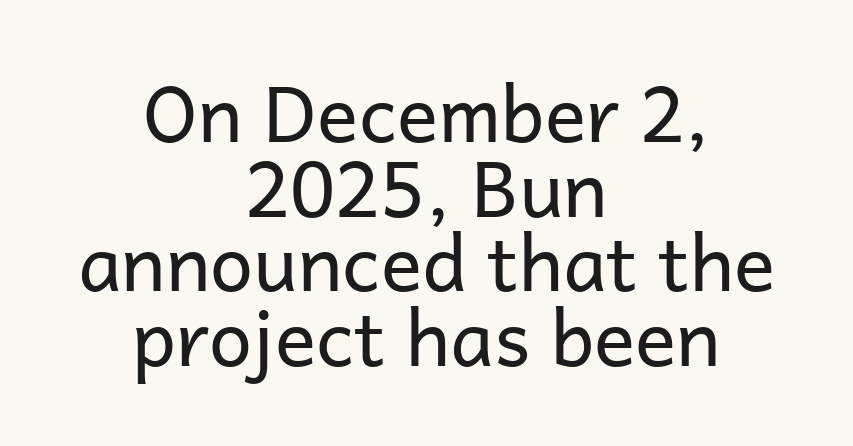
{"serif": "no", "italic": "no", "bold": "no", "weight": "regular", "width": "normal", "stroke_contrast": "low", "x_height": "medium", "monospaced": "no", "underline": "no", "align": "center", "line_spacing": "tight", "line_spacing_ratio": 0.97, "letter_spacing": "normal", "letter_spacing_em": 0.0, "glyph_px": 77}
